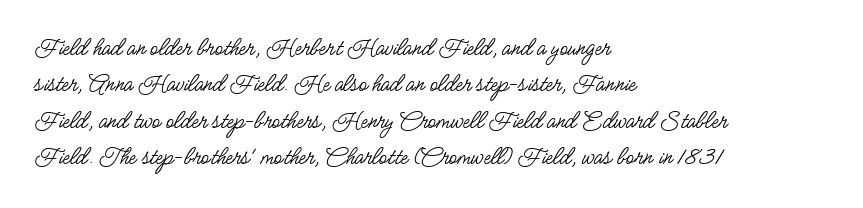
Short and long lines alike share a common starting point at left. The typeface has the unassuming heft of standard copy or less. Is the letter spacing exaggerated? No — it looks like the ordinary default. Has an underline been added? It has not.
